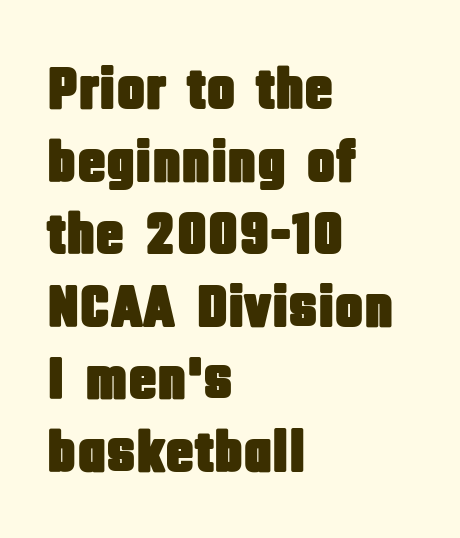
The image shows 60 px condensed sans-serif type, upright; set left-aligned, line spacing 1.21x, normal letter spacing, not underlined; low stroke contrast and a large x-height.
